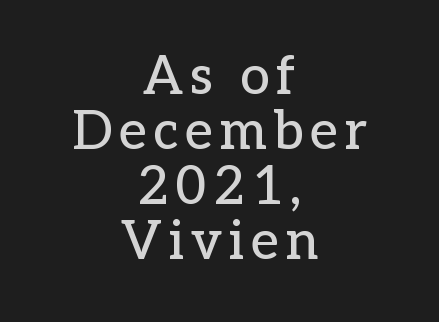
Q: Is the text italic (slanted)? A: No, it is upright.
Q: Is the typeface a serif or a sans-serif typeface? A: Serif.
Q: Is the text underlined? A: No.
Q: How is the paragraph aligned? A: Centered.
Q: Is the spacing between lines tight, normal or loose? A: Tight.
Q: Width (condensed, normal, or wide)? A: Normal.
Q: Stroke contrast? A: Low.
Q: x-height? A: Medium.
Q: Monospaced? A: No.
